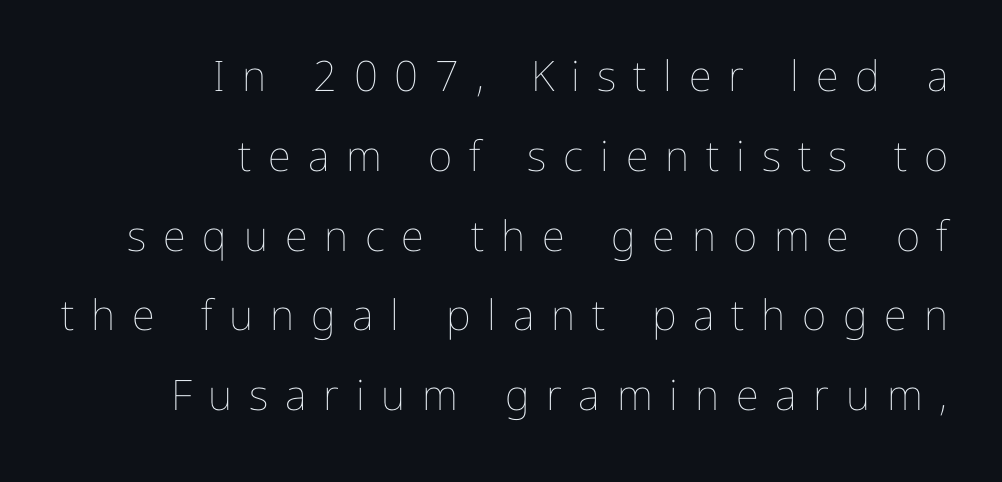
Lines of text with bare space underneath. Varying glyph widths throughout — classic text-font behaviour. Ordinary non-slanted type is in use. You could only call the tracking loose — the letters float apart. Reading down the block, your eye finds every line finishing at a fixed right position.
